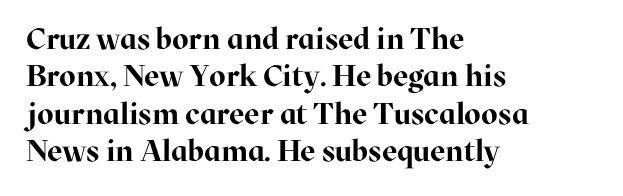
The image shows 30 px bold serif type, upright; set left-aligned, normal line spacing (1.25x), normal letter spacing, not underlined; high stroke contrast and a medium x-height.
